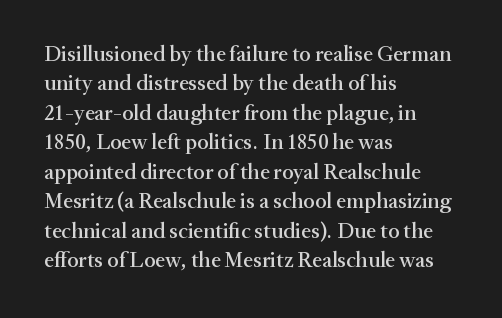
Reading down the block, your eye returns to a fixed left position each line. The type sits square on the baseline with zero lean. The space directly below the letters is spotless. Notice how descenders clear the ascenders below comfortably — that's standard leading. Each word holds together tightly as a unit, with standard inter-letter gaps.
